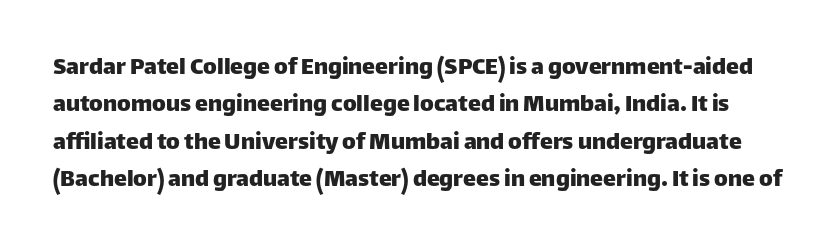
{"italic": "no", "underline": "no", "line_spacing": "normal", "line_spacing_ratio": 1.44, "letter_spacing": "normal", "letter_spacing_em": 0.0, "glyph_px": 26}
